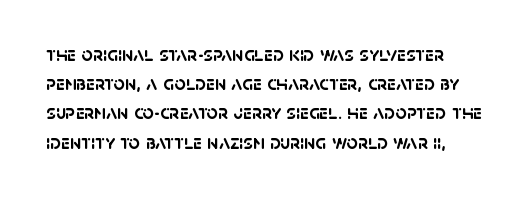
{"bold": "yes", "underline": "no", "line_spacing": "normal", "line_spacing_ratio": 1.46, "letter_spacing": "normal", "letter_spacing_em": 0.0, "glyph_px": 20}
